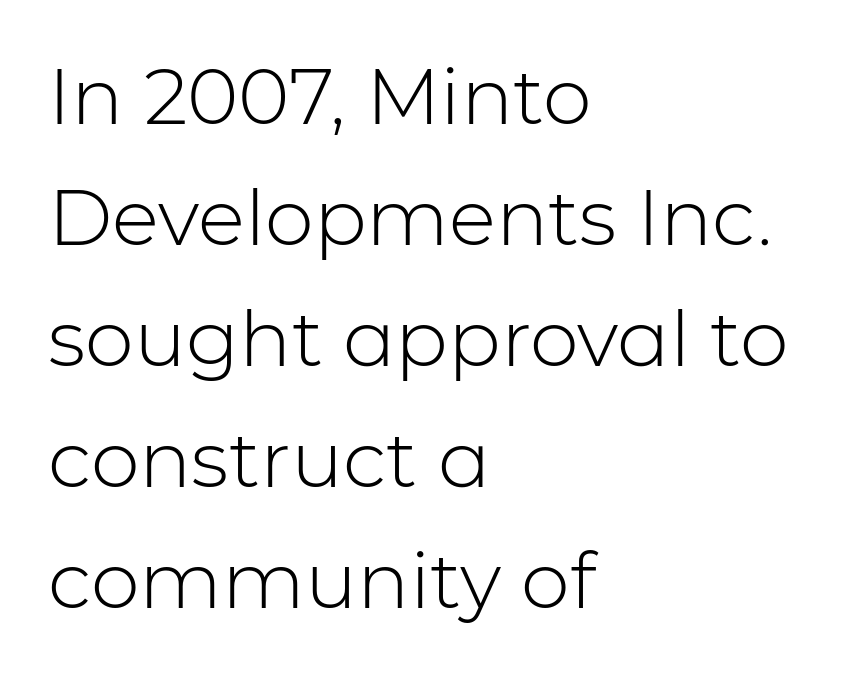
{"serif": "no", "italic": "no", "bold": "no", "weight": "light", "width": "normal", "stroke_contrast": "low", "x_height": "medium", "monospaced": "no", "underline": "no", "align": "left", "line_spacing": "normal", "line_spacing_ratio": 1.55, "letter_spacing": "normal", "letter_spacing_em": 0.0, "glyph_px": 78}
